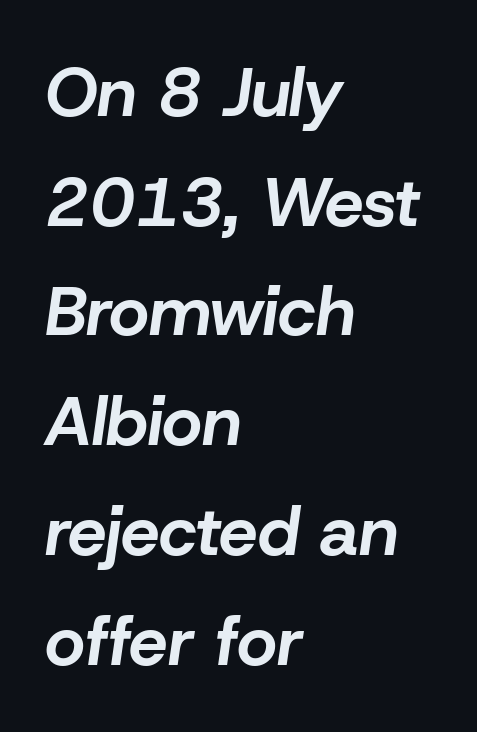
This sample has the flowing, uneven cadence of proportional lettering. Designer's note — italics engaged. The typesetter chose a ragged-right arrangement here. Does the leading feel generous? No, just average. The glyphs are unaccompanied by any horizontal stroke below them. Students, note that the glyphs here touch the page at normal intervals.
